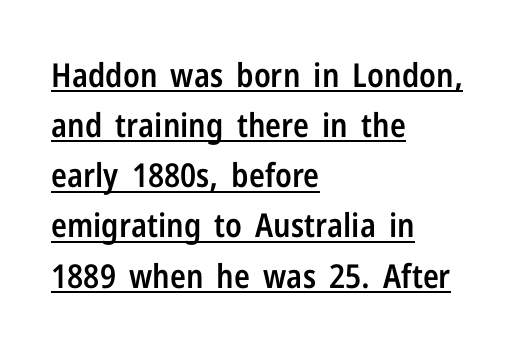
The image shows 33 px semibold, condensed sans-serif type, upright; set left-aligned, normal line spacing (1.52x), normal letter spacing, underlined; low stroke contrast and a medium x-height.
